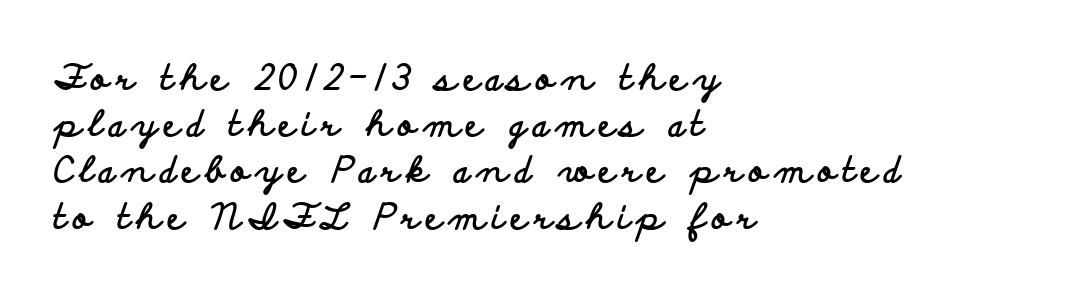
The image shows 35 px bold, wide sans-serif type; set left-aligned, normal line spacing (1.32x), not underlined; low stroke contrast and a small x-height.
